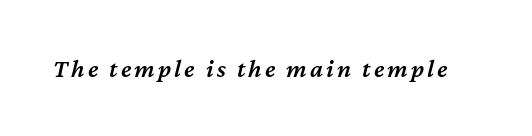
The image shows 26 px text type, italic (leaning right); set not underlined.
